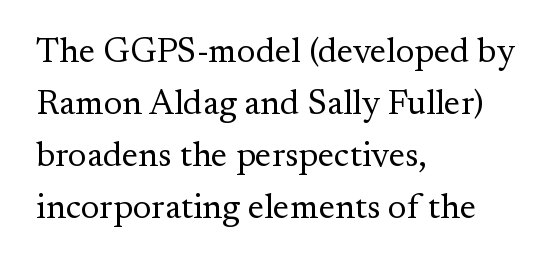
Q: Is the text bold? A: No.
Q: Is the text italic (slanted)? A: No, it is upright.
Q: Is the typeface a serif or a sans-serif typeface? A: Serif.
Q: Is the text underlined? A: No.
Q: How is the paragraph aligned? A: Left-aligned.
Q: Is the spacing between letters normal or unusually wide? A: Normal.
Q: Is the spacing between lines tight, normal or loose? A: Normal.
Q: Width (condensed, normal, or wide)? A: Normal.
Q: Stroke contrast? A: Medium.
Q: x-height? A: Small.
Q: Monospaced? A: No.
